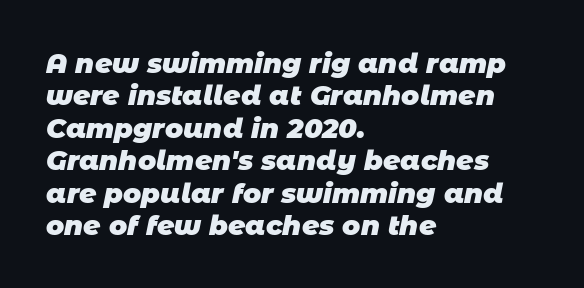
{"bold": "yes", "underline": "no", "align": "left", "line_spacing_ratio": 1.2, "letter_spacing": "normal", "letter_spacing_em": 0.0, "glyph_px": 27}
